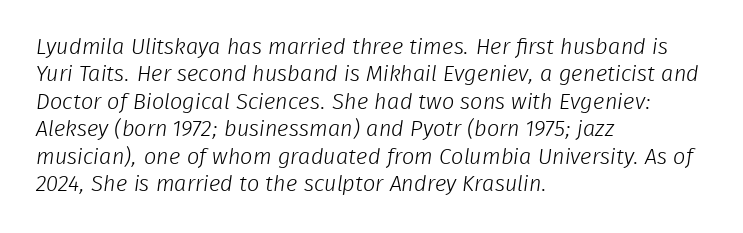
The image shows 22 px text type; set left-aligned, normal line spacing (1.25x), normal letter spacing, not underlined.
